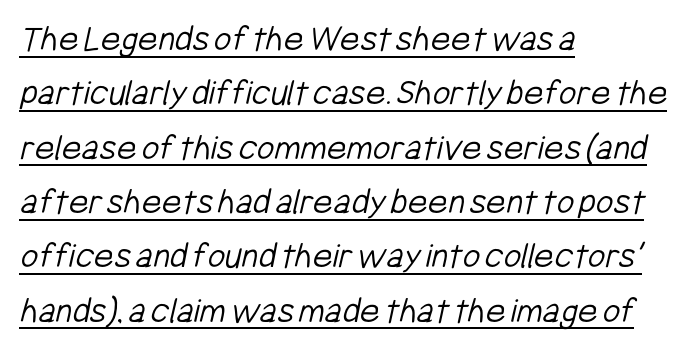
The image shows 38 px light, condensed sans-serif type; set left-aligned, normal line spacing (1.43x), normal letter spacing, underlined; low stroke contrast and a medium x-height.
